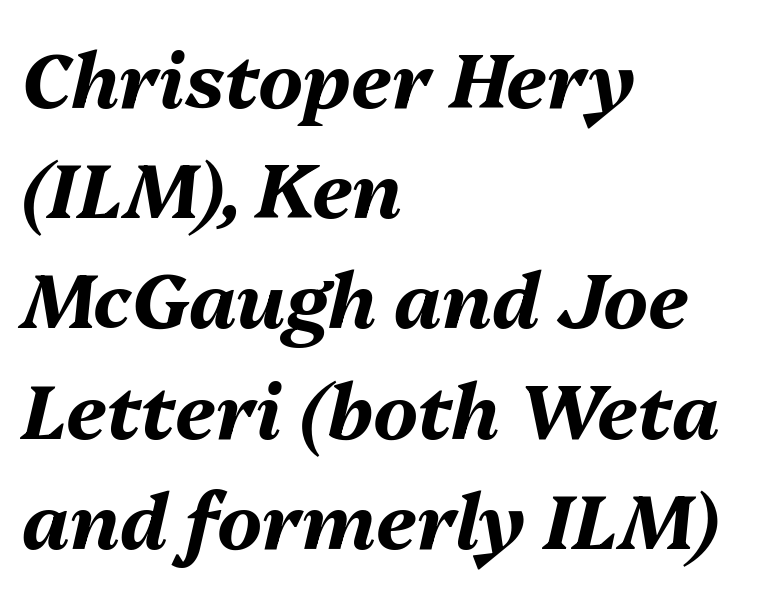
{"italic": "yes", "lean": "right", "slant_degrees": 13, "bold": "yes", "weight": "bold", "width": "normal", "stroke_contrast": "medium", "x_height": "medium", "monospaced": "no", "underline": "no", "align": "left", "line_spacing": "normal", "line_spacing_ratio": 1.45, "letter_spacing": "normal", "letter_spacing_em": 0.0, "glyph_px": 76}
